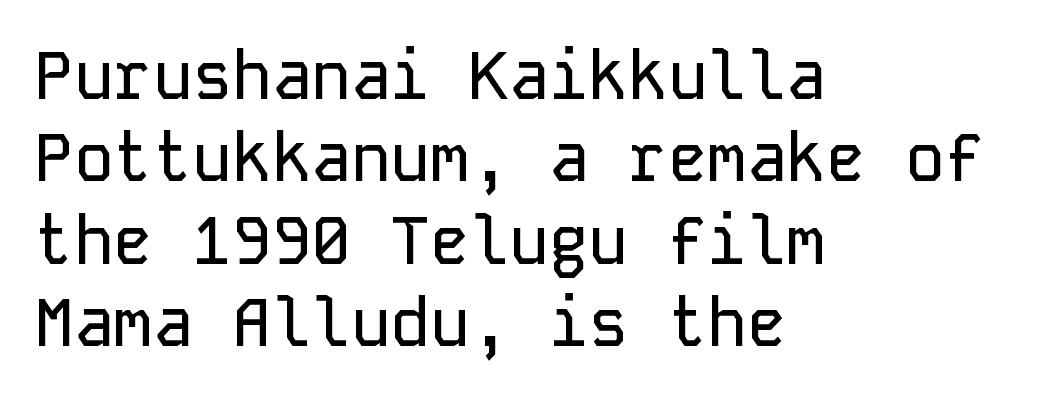
Spacing verdict: monospaced, one width for all characters. Serif or sans? Sans — the stroke terminals are bare. What stands out about the letter spacing? Nothing — it is the standard amount. A clean baseline with only descenders dipping below it.
